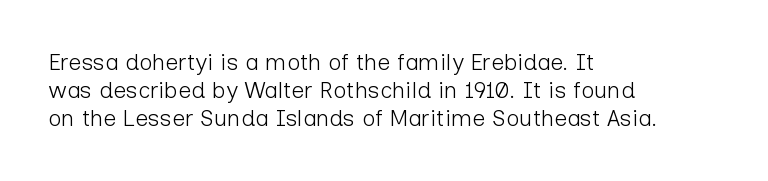
{"italic": "no", "bold": "no", "underline": "no", "align": "left", "line_spacing_ratio": 1.22, "letter_spacing": "normal", "letter_spacing_em": 0.0, "glyph_px": 23}
